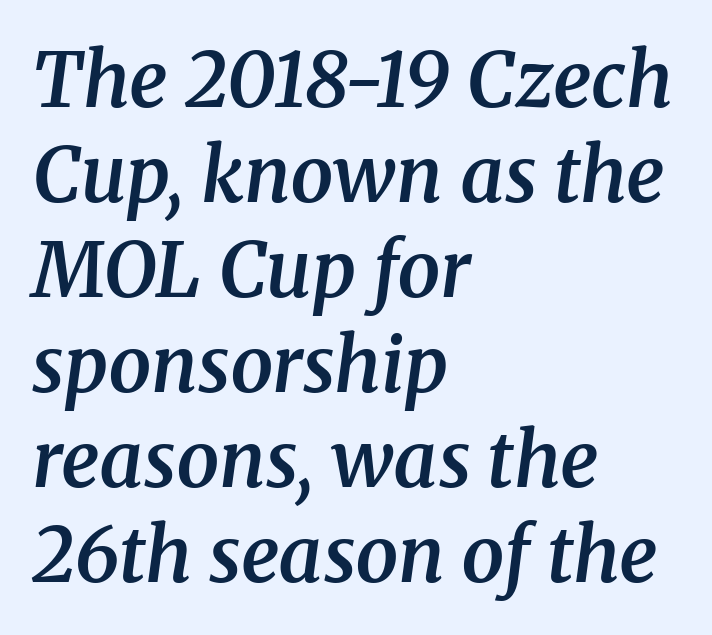
The image shows 76 px semibold serif type, italic (leaning right); set left-aligned, normal line spacing (1.25x), normal letter spacing, not underlined; medium stroke contrast and a medium x-height.
